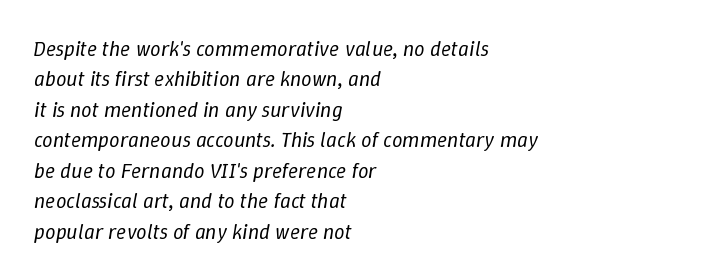
This rendering leaves character spacing at its baseline value. Weight class: somewhere from thin through regular. Any mark beneath the type? The region is blank. Line beginnings align vertically; line endings do not. Tall strokes in this sample are angled rather than plumb. These lines sit exactly where default settings would place them.
